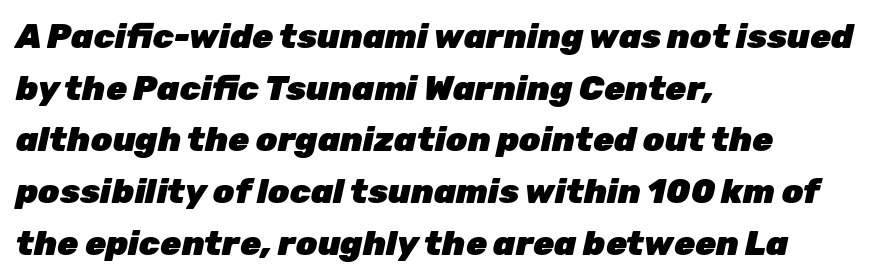
The image shows 34 px heavy type, italic (leaning right); set left-aligned, normal line spacing (1.52x), normal letter spacing, not underlined; low stroke contrast and a medium x-height.
